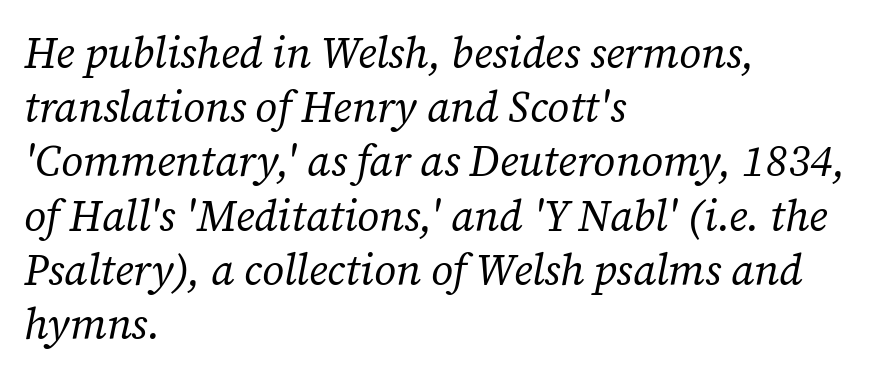
Compared with ordinary roman type, these characters are visibly tilted. Each row of text sits above clean, open space. The block of text has a typical density, with ordinary space between rows. The passage shown has conventional tracking throughout. The type family on display is of the serif kind.
